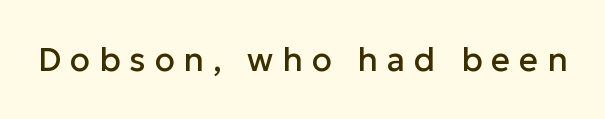
{"serif": "no", "italic": "no", "width": "normal", "stroke_contrast": "low", "x_height": "medium", "monospaced": "no", "underline": "no", "letter_spacing": "wide", "letter_spacing_em": 0.27, "glyph_px": 33}
